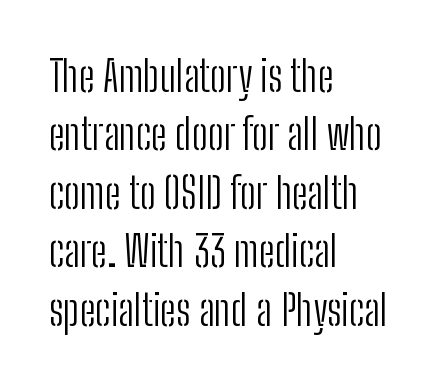
Q: Is the text bold? A: No.
Q: Is the text italic (slanted)? A: No, it is upright.
Q: Is the typeface a serif or a sans-serif typeface? A: Sans-serif.
Q: Is the text underlined? A: No.
Q: How is the paragraph aligned? A: Left-aligned.
Q: Is the spacing between letters normal or unusually wide? A: Normal.
Q: Is the spacing between lines tight, normal or loose? A: Normal.
Q: Width (condensed, normal, or wide)? A: Condensed.
Q: Stroke contrast? A: Low.
Q: x-height? A: Medium.
Q: Monospaced? A: No.
